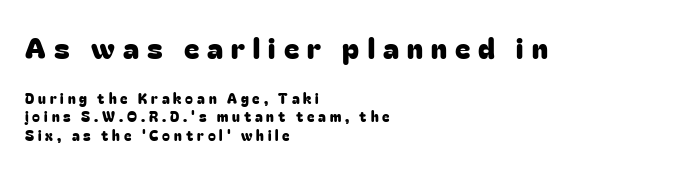
You could only call the tracking loose — the letters float apart. You get the large type first, then a drop to smaller type. Does the type have serifs? No, each stem ends abruptly. Here the designer chose a conventional face with non-uniform glyph widths. The passage shown stacks its lines at a standard gap. This is roman type, the default non-slanted kind.
